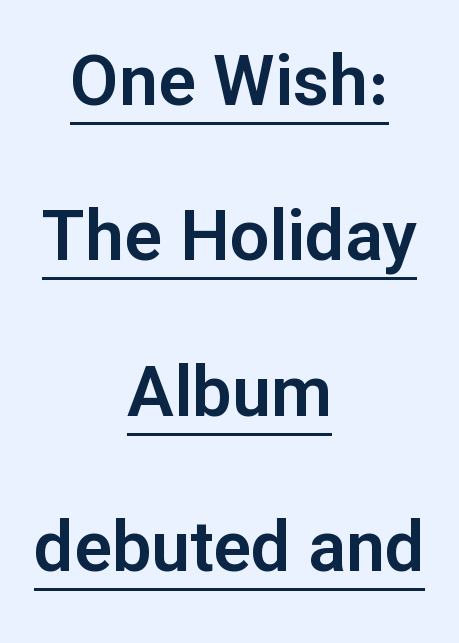
The specimen reads as upright at a glance. The paragraph has two soft edges and a firm central axis. Tracking here is standard; glyphs follow each other at the usual distance. Honestly, the rows look like they've been pulled way apart. In designer terms, the underline attribute is active on this setting. The passage shown is typeset with a sans-serif family.
